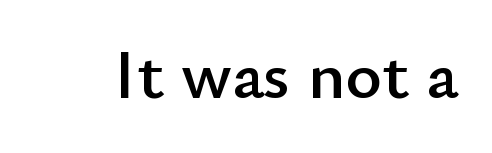
The image shows 70 px sans-serif type, upright; set normal letter spacing, not underlined; low stroke contrast and a small x-height.
